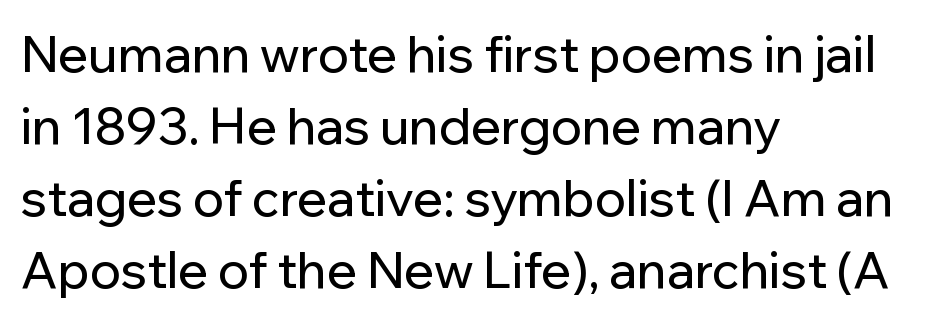
{"serif": "no", "italic": "no", "width": "normal", "stroke_contrast": "low", "x_height": "medium", "monospaced": "no", "underline": "no", "align": "left", "line_spacing": "normal", "line_spacing_ratio": 1.44, "letter_spacing": "normal", "letter_spacing_em": 0.0, "glyph_px": 50}
